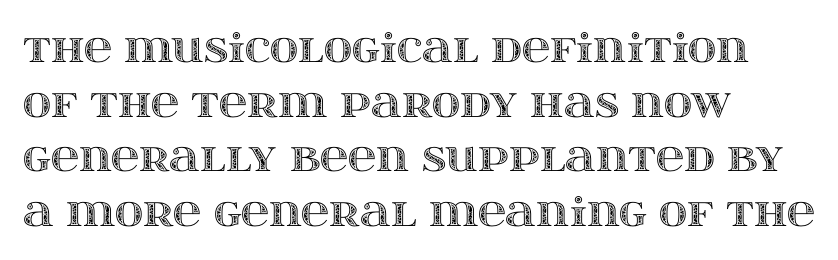
Q: Is the text italic (slanted)? A: No, it is upright.
Q: Is the text underlined? A: No.
Q: How is the paragraph aligned? A: Left-aligned.
Q: Is the spacing between letters normal or unusually wide? A: Normal.
Q: Is the spacing between lines tight, normal or loose? A: Normal.
Q: Width (condensed, normal, or wide)? A: Wide.
Q: x-height? A: Large.
Q: Monospaced? A: No.
